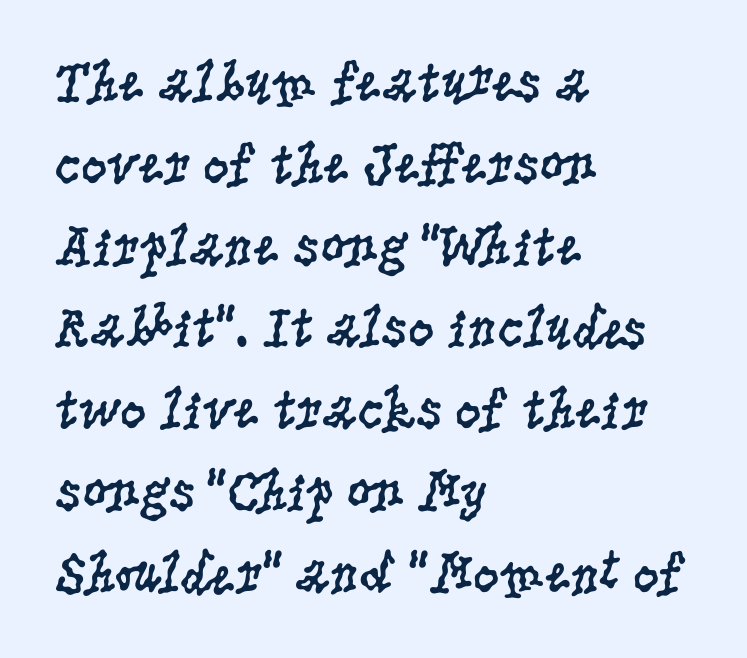
Q: Is the text bold? A: No.
Q: Is the typeface a serif or a sans-serif typeface? A: Serif.
Q: Is the text underlined? A: No.
Q: How is the paragraph aligned? A: Left-aligned.
Q: Is the spacing between letters normal or unusually wide? A: Normal.
Q: Is the spacing between lines tight, normal or loose? A: Normal.
Q: Width (condensed, normal, or wide)? A: Condensed.
Q: Stroke contrast? A: Low.
Q: x-height? A: Large.
Q: Monospaced? A: No.
